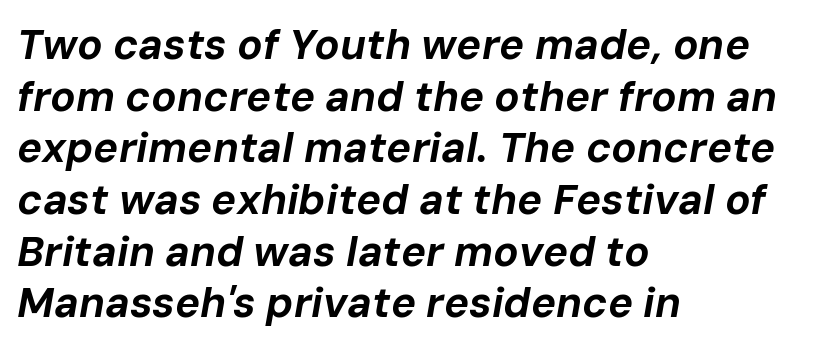
The image shows 42 px bold type, italic (leaning right); set left-aligned, line spacing 1.23x, normal letter spacing, not underlined; low stroke contrast and a medium x-height.
